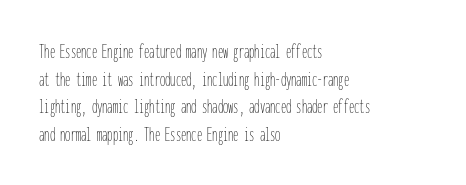
{"italic": "no", "bold": "no", "underline": "no", "align": "left", "line_spacing": "normal", "line_spacing_ratio": 1.32, "letter_spacing": "normal", "letter_spacing_em": 0.0, "glyph_px": 21}
